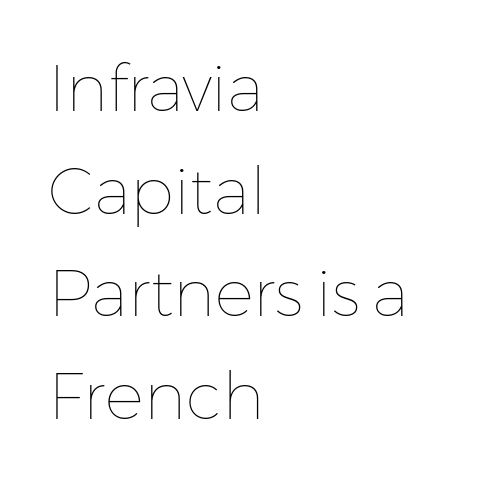
Q: Is the text bold? A: No.
Q: Is the text italic (slanted)? A: No, it is upright.
Q: Is the text underlined? A: No.
Q: How is the paragraph aligned? A: Left-aligned.
Q: Is the spacing between letters normal or unusually wide? A: Normal.
Q: Is the spacing between lines tight, normal or loose? A: Normal.
Q: Width (condensed, normal, or wide)? A: Normal.
Q: Stroke contrast? A: Low.
Q: x-height? A: Medium.
Q: Monospaced? A: No.
